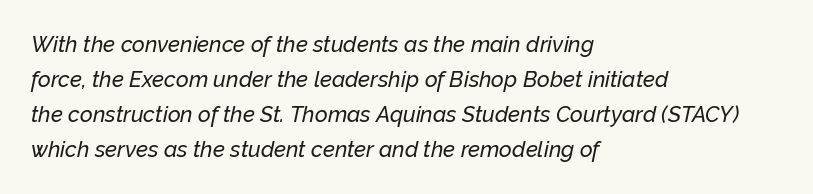
{"italic": "yes", "lean": "right", "slant_degrees": 12, "underline": "no", "align": "left", "line_spacing": "normal", "line_spacing_ratio": 1.59, "letter_spacing": "normal", "letter_spacing_em": 0.0, "glyph_px": 22}
